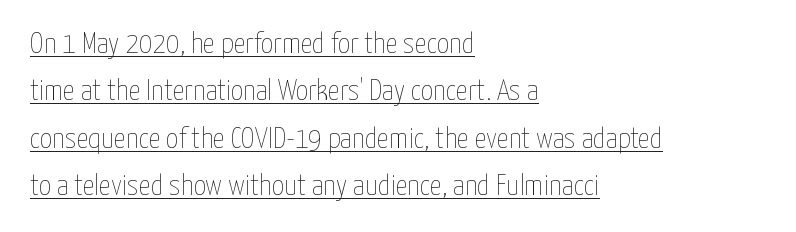
Q: Is the text bold? A: No.
Q: Is the text italic (slanted)? A: No, it is upright.
Q: Is the text underlined? A: Yes.
Q: How is the paragraph aligned? A: Left-aligned.
Q: Is the spacing between letters normal or unusually wide? A: Normal.
Q: Is the spacing between lines tight, normal or loose? A: Normal.
Q: Width (condensed, normal, or wide)? A: Condensed.
Q: Stroke contrast? A: Low.
Q: x-height? A: Medium.
Q: Monospaced? A: No.
